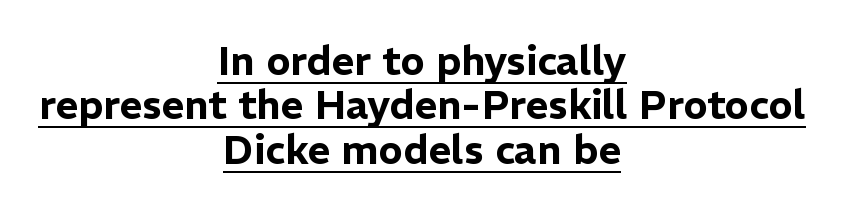
The image shows 40 px sans-serif type, upright; set centered, tight line spacing (1.11x), normal letter spacing, underlined; low stroke contrast and a medium x-height.
